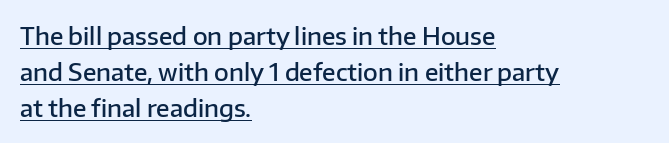
Q: Is the text bold? A: Semi-bold.
Q: Is the text italic (slanted)? A: No, it is upright.
Q: Is the text underlined? A: Yes.
Q: How is the paragraph aligned? A: Left-aligned.
Q: Is the spacing between letters normal or unusually wide? A: Normal.
Q: Is the spacing between lines tight, normal or loose? A: Normal.
